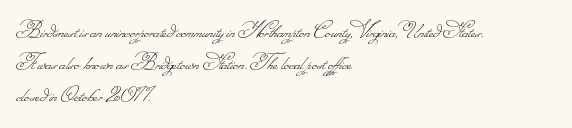
Interline gaps are of average width in this sample. Any mark beneath the type? The region is blank. Visually the block forms a straight wall on the left and a jagged coastline on the right. No heavy texture on the line: the type isn't bold.
